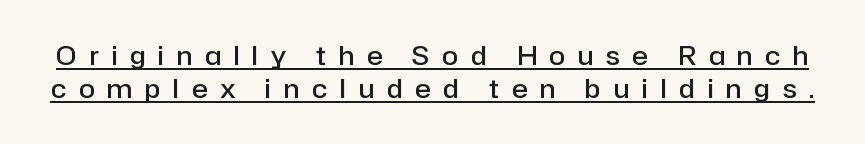
The image shows 26 px text type, upright; set normal line spacing (1.27x), unusually wide letter spacing (+0.49 em), underlined.
